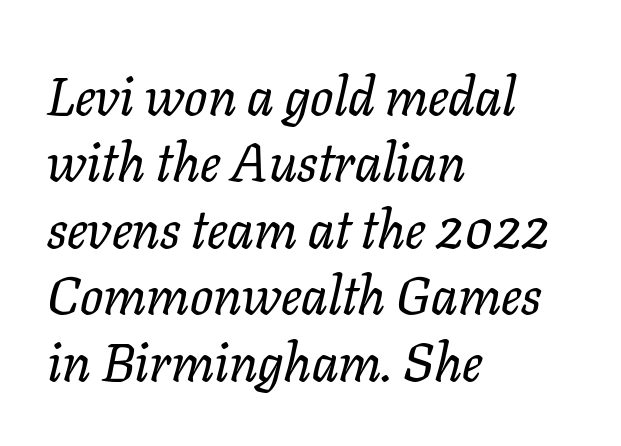
The image shows 54 px serif type, italic (leaning right); set left-aligned, line spacing 1.23x, normal letter spacing, not underlined; low stroke contrast and a medium x-height.
